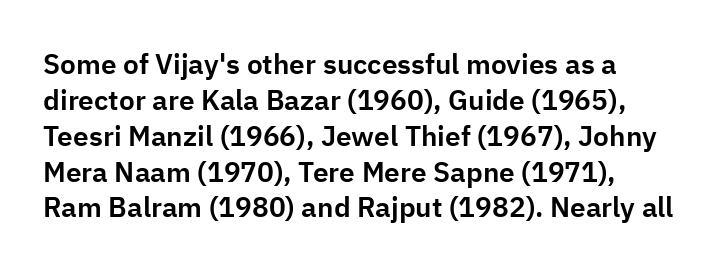
The image shows 28 px sans-serif type, upright; set normal line spacing (1.28x), normal letter spacing, not underlined; low stroke contrast and a medium x-height.
